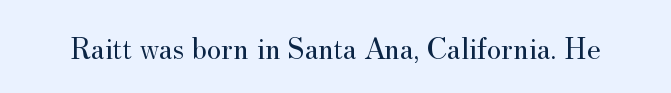
The image shows 31 px regular-weight serif type, upright; set normal letter spacing, not underlined; medium stroke contrast and a small x-height.
